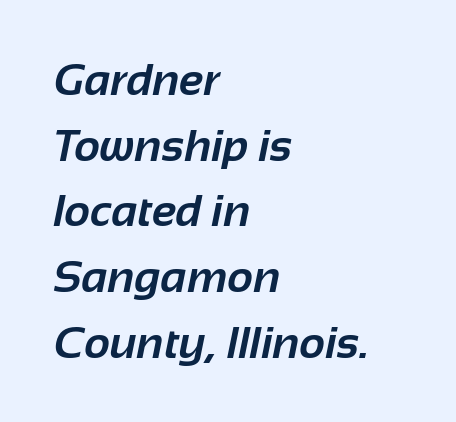
The image shows 45 px bold sans-serif type; set left-aligned, normal line spacing (1.46x), normal letter spacing, not underlined; low stroke contrast and a medium x-height.
